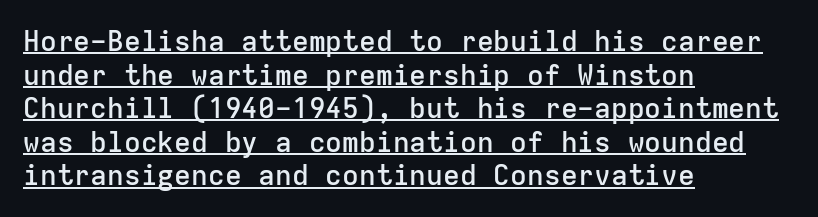
The image shows 28 px semibold sans-serif type, upright, monospaced; set left-aligned, line spacing 1.2x, normal letter spacing, underlined; low stroke contrast and a medium x-height.
